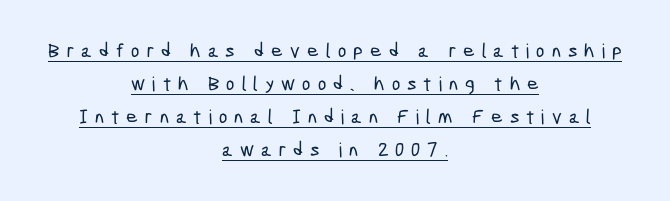
Caption: lettering with a line underneath. The setting favours the middle, as headings and verse often do. You could only call the tracking loose — the letters float apart. The rendering uses a moderate line-height, typical for paragraphs.
